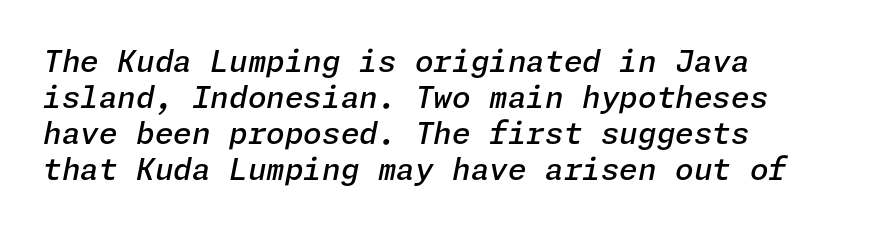
{"italic": "yes", "lean": "right", "slant_degrees": 11, "bold": "semi", "weight": "semibold", "width": "normal", "stroke_contrast": "low", "x_height": "medium", "underline": "no", "line_spacing_ratio": 1.2, "letter_spacing": "normal", "letter_spacing_em": 0.0, "glyph_px": 30}
